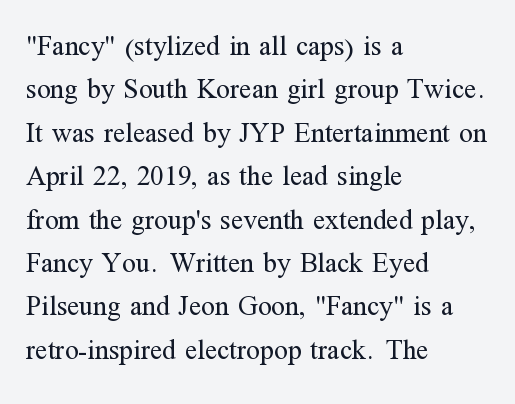
The image shows 28 px regular-weight serif type, upright; set left-aligned, normal line spacing (1.55x), normal letter spacing, not underlined; medium stroke contrast and a medium x-height.
